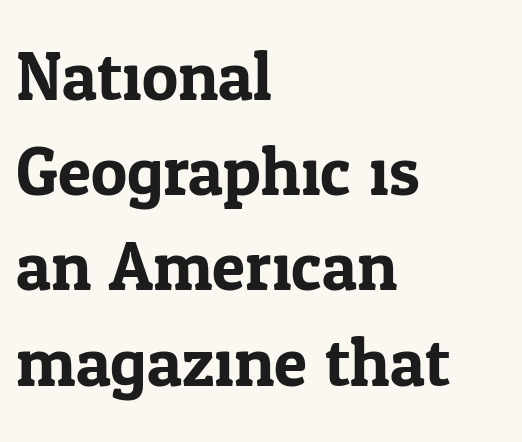
{"serif": "yes", "italic": "no", "width": "normal", "stroke_contrast": "low", "x_height": "medium", "monospaced": "no", "underline": "no", "align": "left", "line_spacing": "normal", "line_spacing_ratio": 1.4, "letter_spacing": "normal", "letter_spacing_em": 0.0, "glyph_px": 68}
